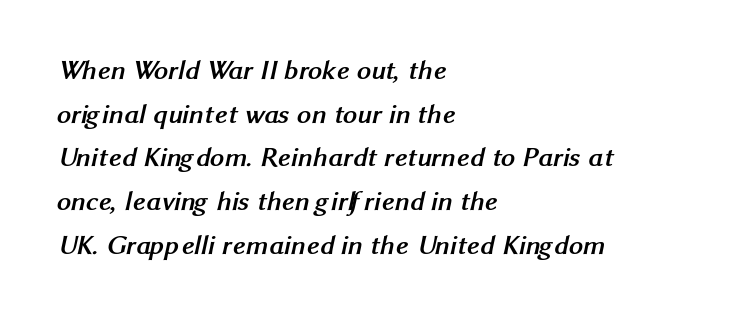
The image shows 28 px semibold sans-serif type; set left-aligned, normal line spacing (1.56x), normal letter spacing, not underlined; medium stroke contrast and a medium x-height.
